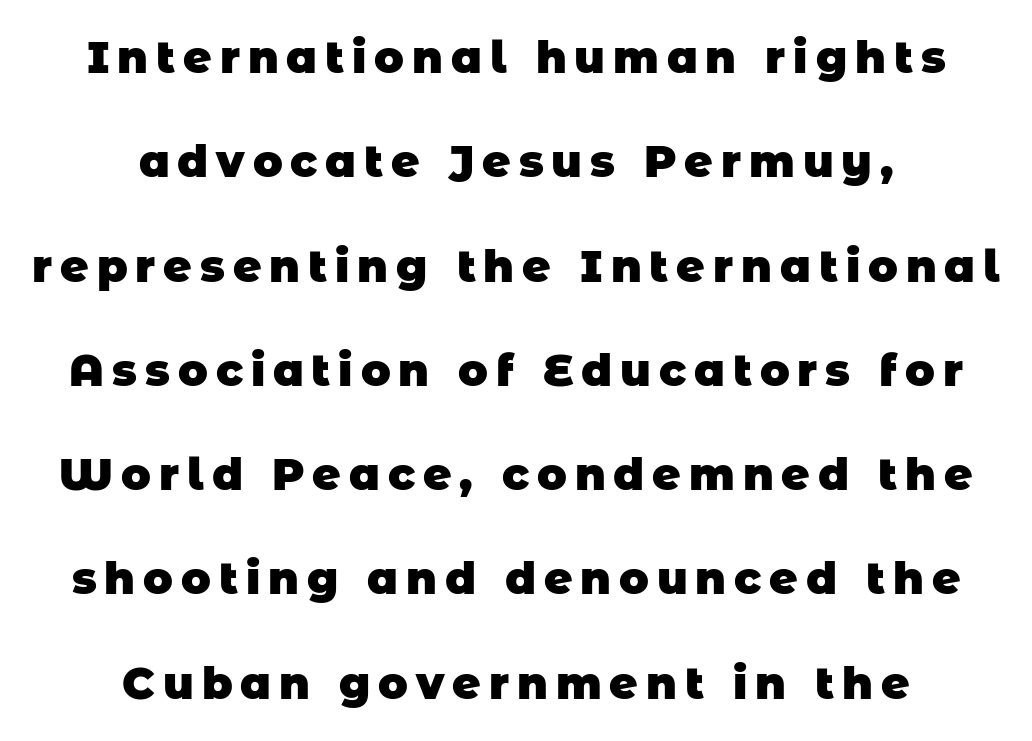
The image shows 44 px heavy sans-serif type; set centered, loose line spacing (2.37x), not underlined; low stroke contrast and a large x-height.
